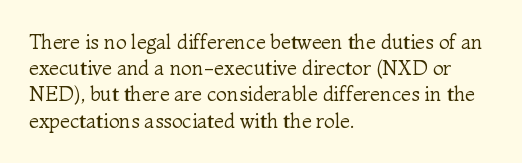
No chunkiness to these letters — they're not bold. Alignment: flush left. Do the letters lean? They stand straight. Horizontal bands of white between lines are of average thickness. Has an underline been added? It has not. Is the letter spacing exaggerated? No — it looks like the ordinary default.
